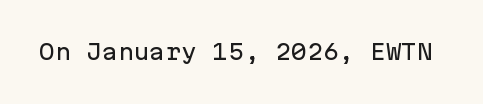
Q: Is the text italic (slanted)? A: No, it is upright.
Q: Is the text underlined? A: No.
Q: Is the spacing between letters normal or unusually wide? A: Normal.
